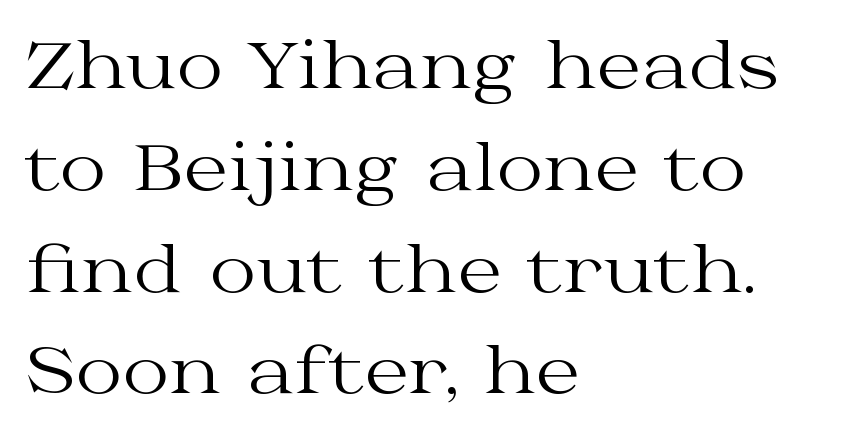
The image shows 64 px regular-weight, wide serif type, upright; set left-aligned, normal line spacing (1.59x), normal letter spacing, not underlined; medium stroke contrast and a medium x-height.
